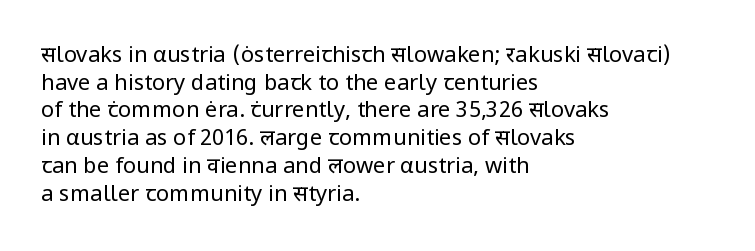
The typeface has the unassuming heft of standard copy or less. Vertical strokes here are truly vertical. A clean baseline with only descenders dipping below it. Default kerning and tracking; the words read as compact shapes.
